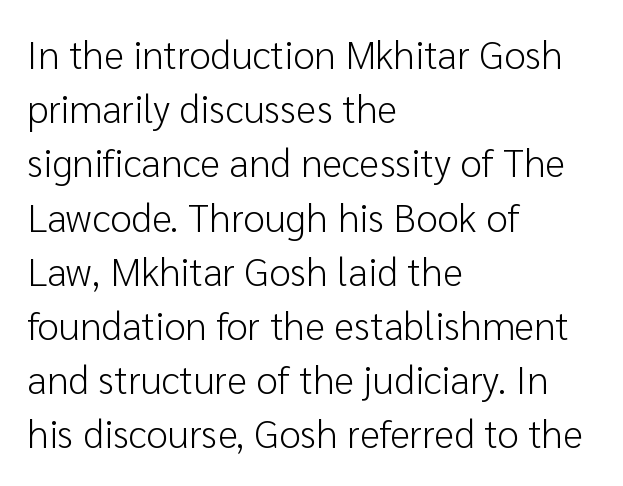
Q: Is the text bold? A: No.
Q: Is the text italic (slanted)? A: No, it is upright.
Q: Is the typeface a serif or a sans-serif typeface? A: Sans-serif.
Q: Is the text underlined? A: No.
Q: How is the paragraph aligned? A: Left-aligned.
Q: Is the spacing between letters normal or unusually wide? A: Normal.
Q: Is the spacing between lines tight, normal or loose? A: Normal.
Q: Width (condensed, normal, or wide)? A: Normal.
Q: Stroke contrast? A: Low.
Q: x-height? A: Medium.
Q: Monospaced? A: No.
